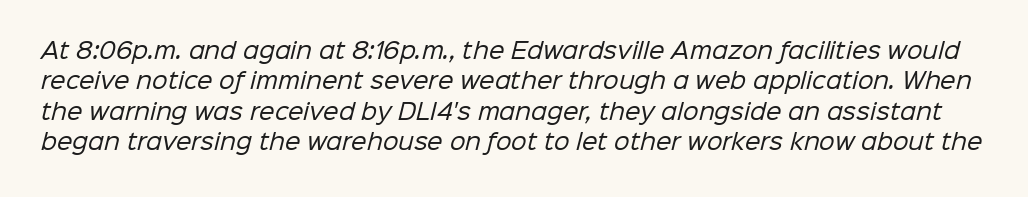
The image shows 22 px text type; set normal line spacing (1.38x), normal letter spacing, not underlined.
